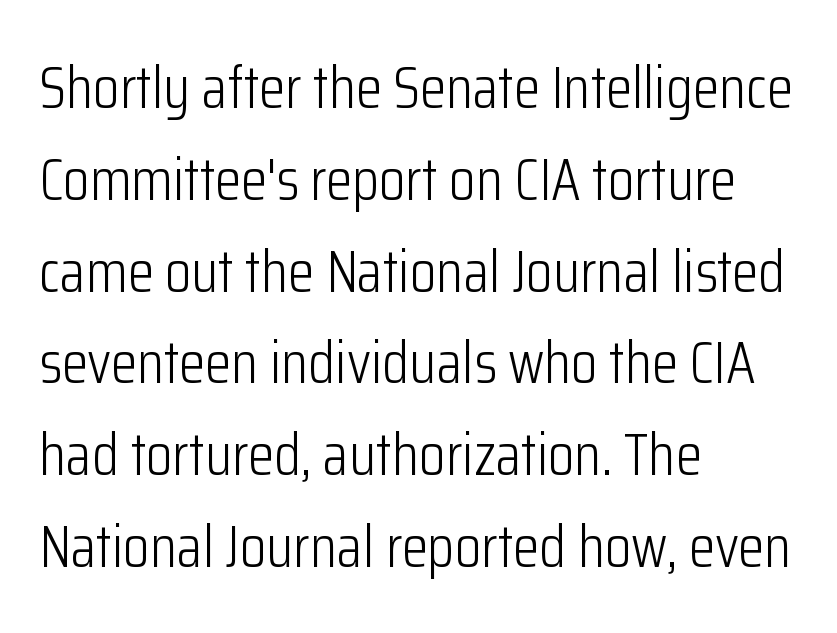
{"serif": "no", "italic": "no", "bold": "no", "weight": "light", "width": "condensed", "stroke_contrast": "low", "x_height": "medium", "monospaced": "no", "underline": "no", "align": "left", "line_spacing": "normal", "line_spacing_ratio": 1.53, "letter_spacing": "normal", "letter_spacing_em": 0.0, "glyph_px": 60}
